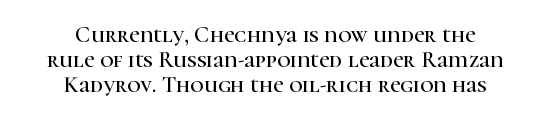
The image shows 23 px text type, upright; set centered, tight line spacing (1.08x), normal letter spacing, not underlined.
